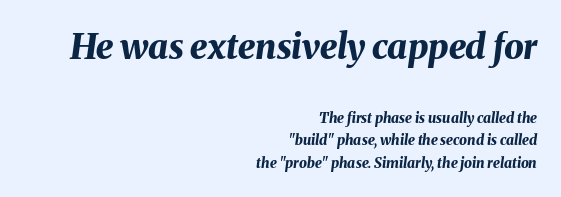
Q: Is the text bold? A: Yes.
Q: Is the text italic (slanted)? A: Yes, it leans right by about 8 degrees.
Q: Is the text underlined? A: No.
Q: How is the paragraph aligned? A: Right-aligned.
Q: Is the spacing between letters normal or unusually wide? A: Normal.
Q: Is the spacing between lines tight, normal or loose? A: Normal.
Q: Which block of text is set in a larger size, the first (top) or the second (bottom)? A: The first (top) one.
Q: Width (condensed, normal, or wide)? A: Normal.
Q: Stroke contrast? A: Medium.
Q: x-height? A: Medium.
Q: Monospaced? A: No.
